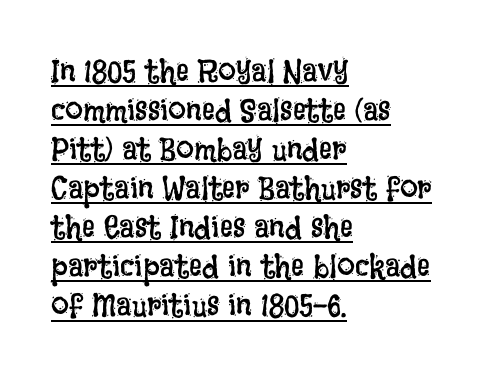
{"italic": "no", "bold": "no", "weight": "regular", "width": "condensed", "stroke_contrast": "low", "x_height": "large", "monospaced": "no", "underline": "yes", "align": "left", "line_spacing_ratio": 1.22, "letter_spacing": "normal", "letter_spacing_em": 0.0, "glyph_px": 32}
